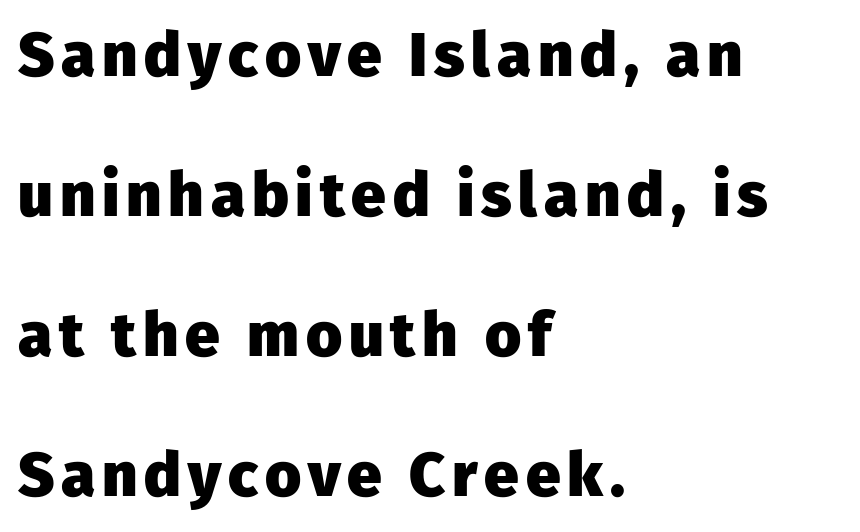
{"serif": "no", "italic": "no", "bold": "yes", "weight": "heavy", "width": "normal", "stroke_contrast": "low", "x_height": "medium", "monospaced": "no", "underline": "no", "align": "left", "line_spacing": "loose", "line_spacing_ratio": 2.26, "glyph_px": 62}
